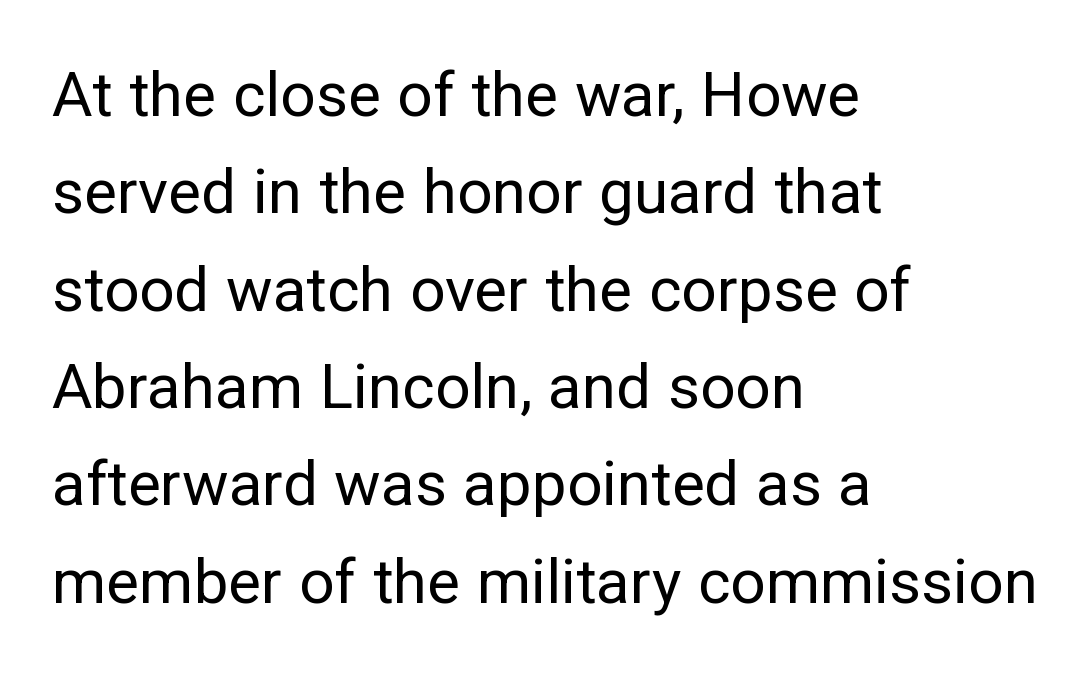
Q: Is the text bold? A: No.
Q: Is the text italic (slanted)? A: No, it is upright.
Q: Is the typeface a serif or a sans-serif typeface? A: Sans-serif.
Q: Is the text underlined? A: No.
Q: How is the paragraph aligned? A: Left-aligned.
Q: Is the spacing between letters normal or unusually wide? A: Normal.
Q: Is the spacing between lines tight, normal or loose? A: Normal.
Q: Width (condensed, normal, or wide)? A: Normal.
Q: Stroke contrast? A: Low.
Q: x-height? A: Medium.
Q: Monospaced? A: No.
